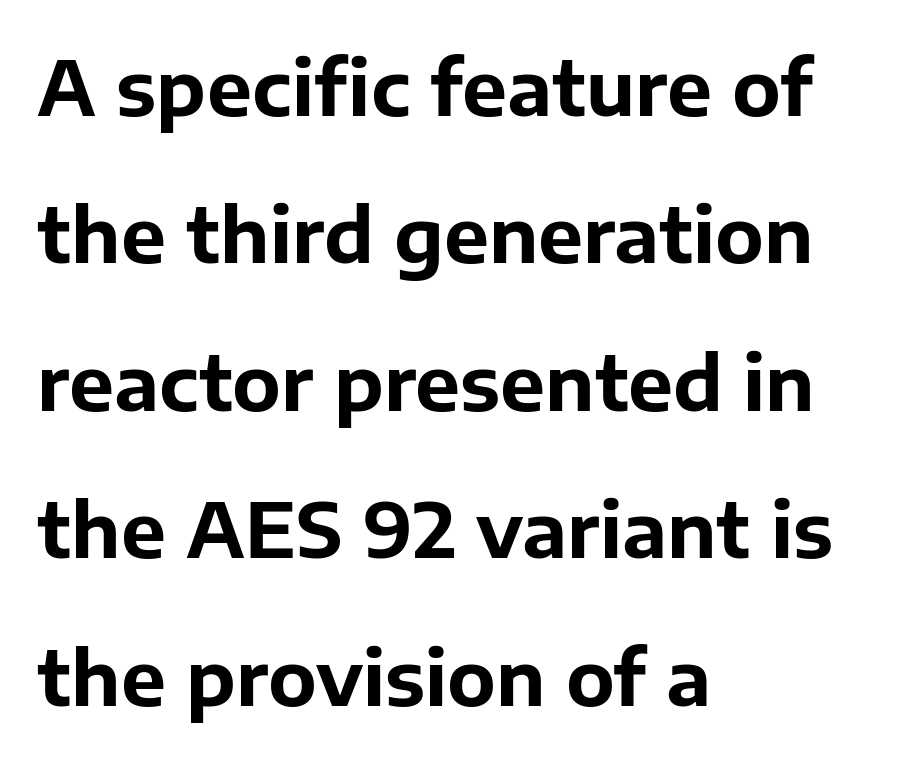
{"serif": "no", "italic": "no", "bold": "yes", "weight": "bold", "width": "normal", "stroke_contrast": "low", "x_height": "medium", "monospaced": "no", "underline": "no", "align": "left", "line_spacing": "loose", "line_spacing_ratio": 1.94, "letter_spacing": "normal", "letter_spacing_em": 0.0, "glyph_px": 76}
